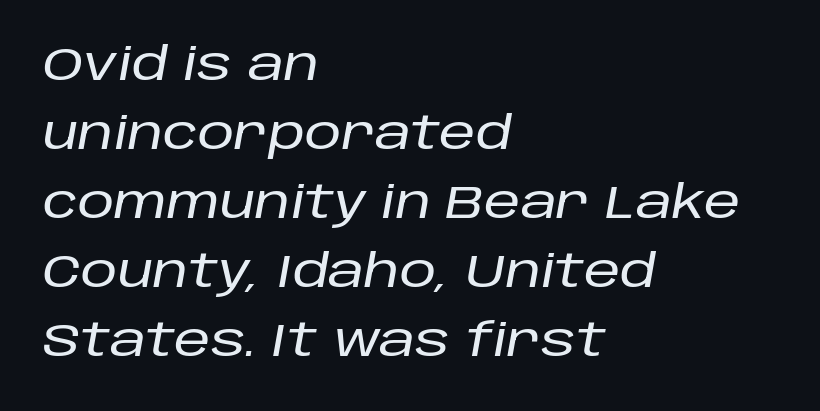
{"italic": "yes", "lean": "right", "slant_degrees": 10, "width": "normal", "stroke_contrast": "low", "x_height": "large", "monospaced": "no", "underline": "no", "align": "left", "line_spacing": "normal", "line_spacing_ratio": 1.5, "letter_spacing": "normal", "letter_spacing_em": 0.0, "glyph_px": 46}
